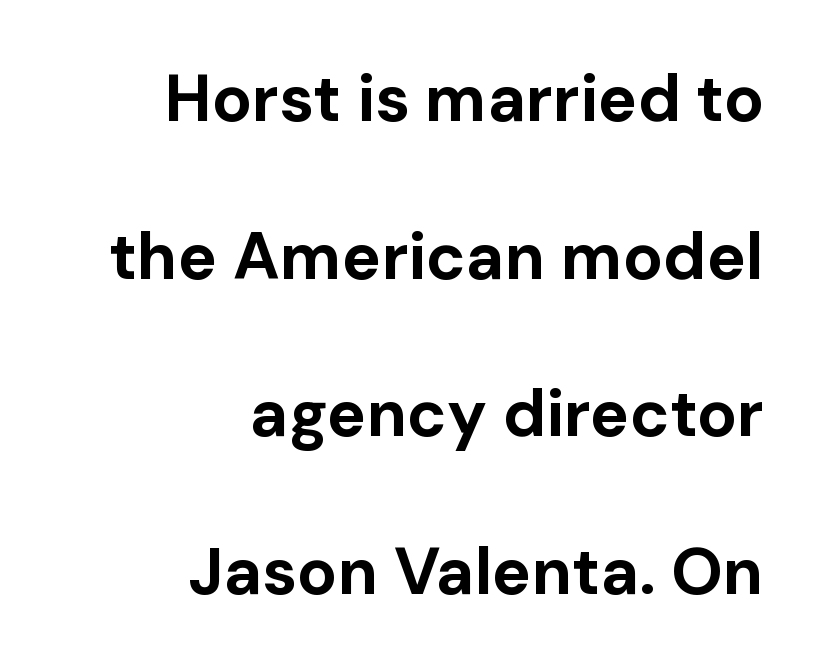
One-word summary of the alignment: right. The area under the type is left untouched. Proportional: the letters do not fall into vertical columns. Quick note: not italic, upright. Nope, no serifs anywhere on these letters. The leading is generous, giving the passage an open texture.
